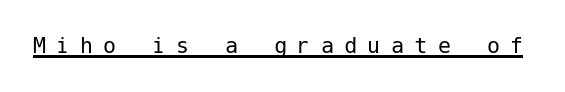
The image shows 26 px text type, upright; set unusually wide letter spacing (+0.4 em), underlined.
